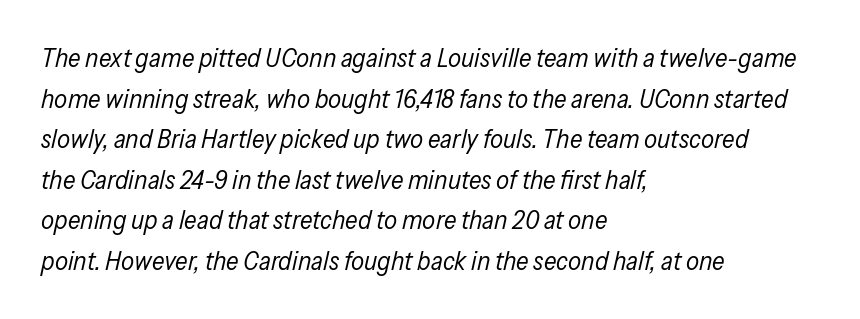
The image shows 26 px text type, italic (leaning right); set left-aligned, normal line spacing (1.56x), normal letter spacing, not underlined.
